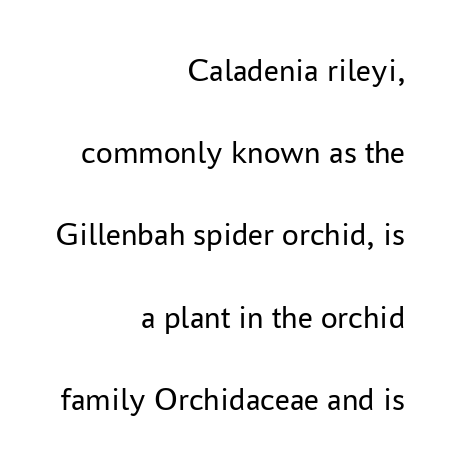
The image shows 33 px regular-weight sans-serif type, upright; set right-aligned, loose line spacing (2.49x), normal letter spacing, not underlined; low stroke contrast and a medium x-height.
